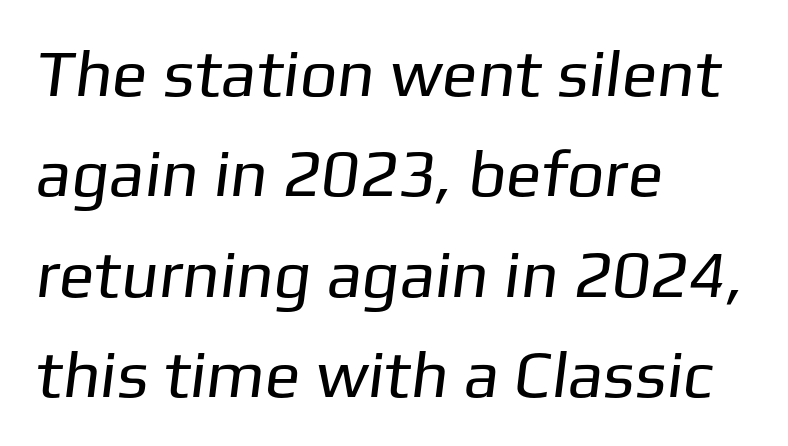
The compositor pushed each line to the left boundary. Stroke thickness stays within the range of a standard reading face or lighter. You could not count columns in this text — the font is proportionally spaced. Rule under the text: the space is simply empty.
